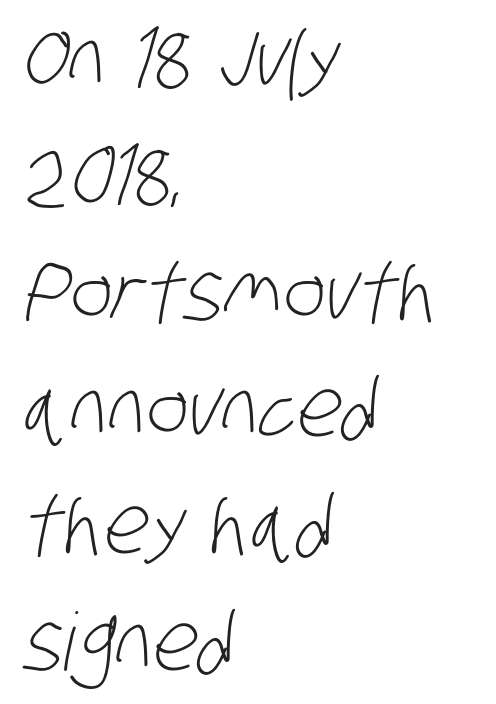
{"serif": "no", "bold": "no", "weight": "light", "width": "condensed", "stroke_contrast": "low", "x_height": "large", "monospaced": "no", "underline": "no", "align": "left", "line_spacing": "normal", "line_spacing_ratio": 1.46, "letter_spacing": "normal", "letter_spacing_em": 0.0, "glyph_px": 80}
